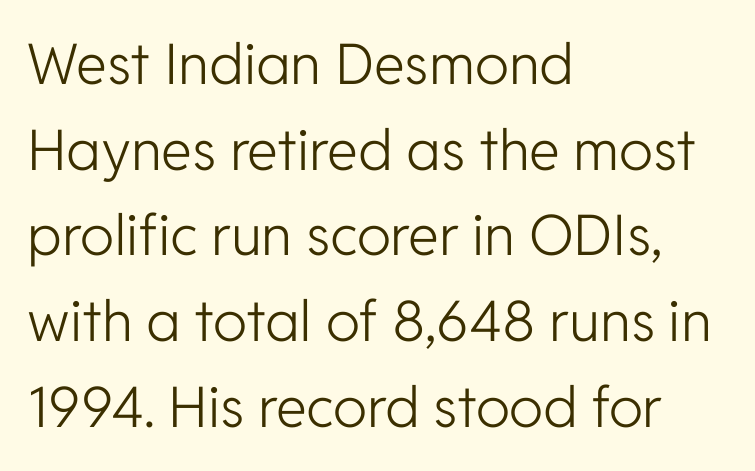
The image shows 56 px light sans-serif type, upright; set left-aligned, normal line spacing (1.53x), normal letter spacing, not underlined; low stroke contrast and a medium x-height.
